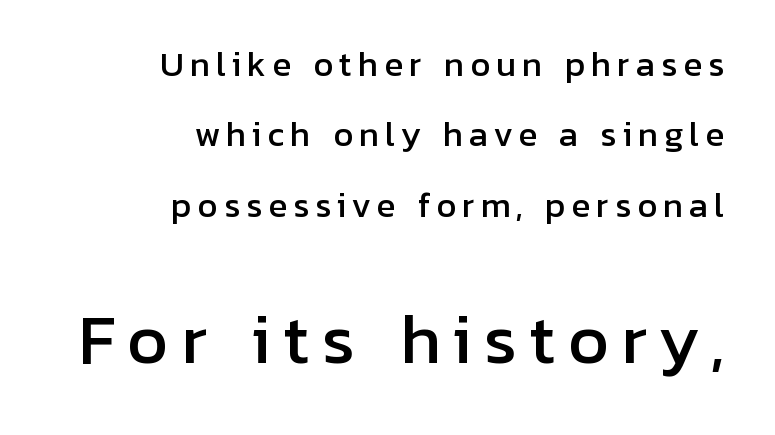
A flush-right, rag-left setting is used for this passage. Vertical spacing — loose. Note: smaller setting up top, larger setting below. Proportional: the letters do not fall into vertical columns. Notice how the stems are strictly vertical — no italics here.
